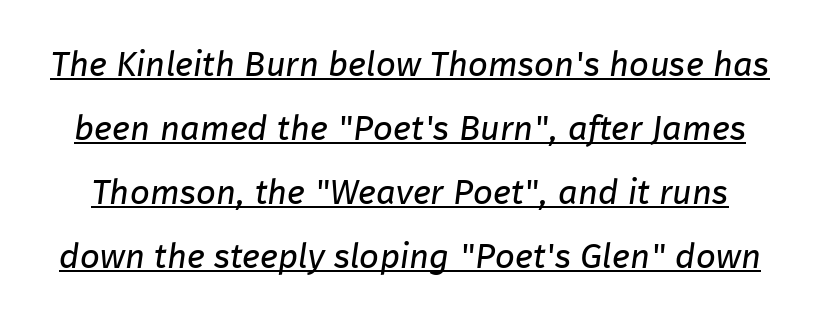
{"serif": "no", "bold": "no", "weight": "regular", "width": "normal", "stroke_contrast": "low", "x_height": "medium", "monospaced": "no", "underline": "yes", "line_spacing_ratio": 1.83, "letter_spacing": "normal", "letter_spacing_em": 0.0, "glyph_px": 35}
